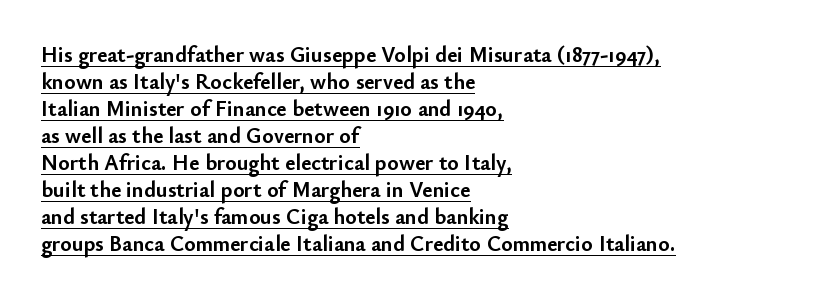
{"italic": "no", "bold": "yes", "underline": "yes", "align": "left", "line_spacing_ratio": 1.23, "letter_spacing": "normal", "letter_spacing_em": 0.0, "glyph_px": 22}
